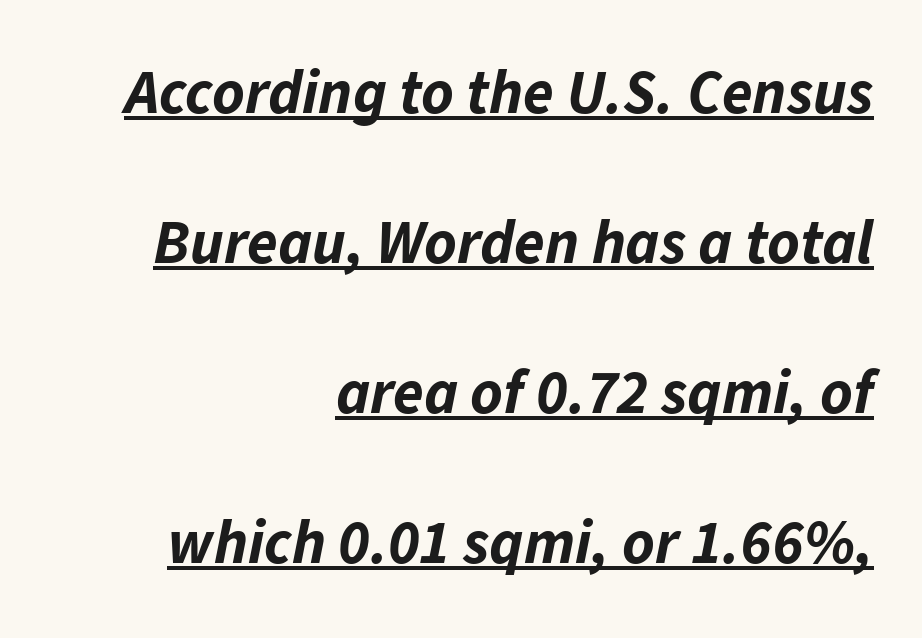
The image shows 62 px bold type, italic (leaning right); set right-aligned, loose line spacing (2.42x), normal letter spacing, underlined; low stroke contrast and a medium x-height.
